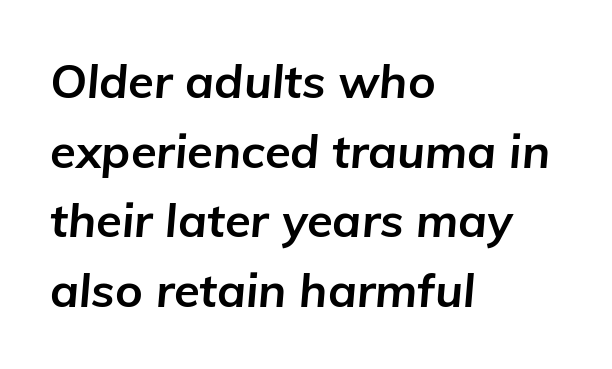
Notice how the passage keeps a crisp vertical edge on the left only. This sample keeps an unexceptional amount of space between lines. Style check: oblique. Caption: bold face, heavy strokes. The passage shown is typed in a proportional face where columns would drift. The letters sit at their default tracking, neither squeezed nor spread.
